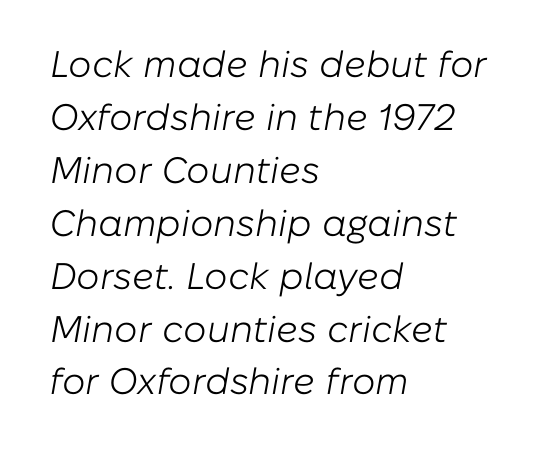
Q: Is the text bold? A: No.
Q: Is the text italic (slanted)? A: Yes, it leans right by about 10 degrees.
Q: Is the text underlined? A: No.
Q: How is the paragraph aligned? A: Left-aligned.
Q: Is the spacing between letters normal or unusually wide? A: Normal.
Q: Is the spacing between lines tight, normal or loose? A: Normal.
Q: Width (condensed, normal, or wide)? A: Normal.
Q: Stroke contrast? A: Low.
Q: x-height? A: Medium.
Q: Monospaced? A: No.
